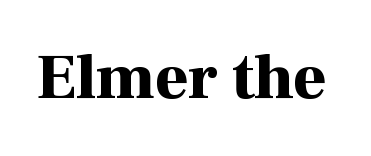
Thick stems and heavy bowls — unmistakably bold. A typesetter would mark this as roman, not italic. The letters sit at their default tracking, neither squeezed nor spread. Serif or sans? Serif — the stroke terminals have little feet.
